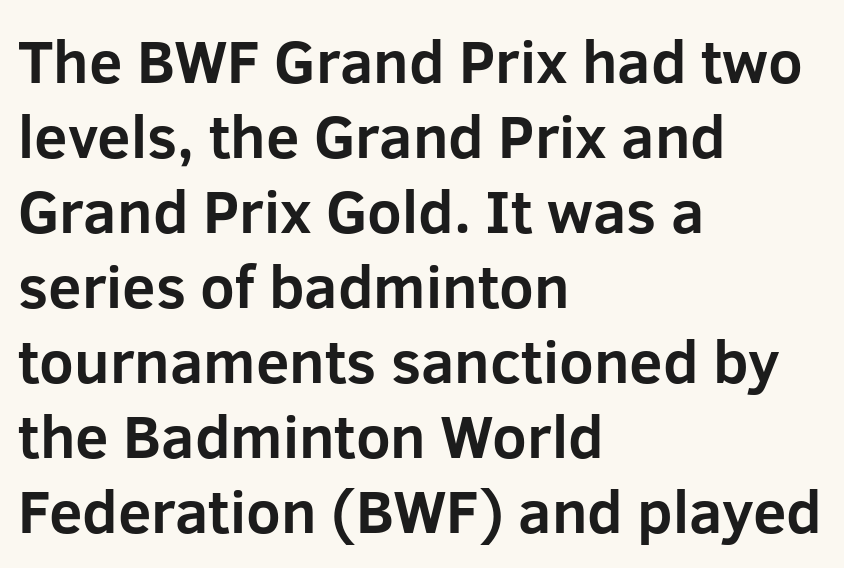
Q: Is the text bold? A: Yes.
Q: Is the text italic (slanted)? A: No, it is upright.
Q: Is the typeface a serif or a sans-serif typeface? A: Sans-serif.
Q: Is the text underlined? A: No.
Q: How is the paragraph aligned? A: Left-aligned.
Q: Is the spacing between letters normal or unusually wide? A: Normal.
Q: Is the spacing between lines tight, normal or loose? A: Normal.
Q: Width (condensed, normal, or wide)? A: Normal.
Q: Stroke contrast? A: Low.
Q: x-height? A: Medium.
Q: Monospaced? A: No.
